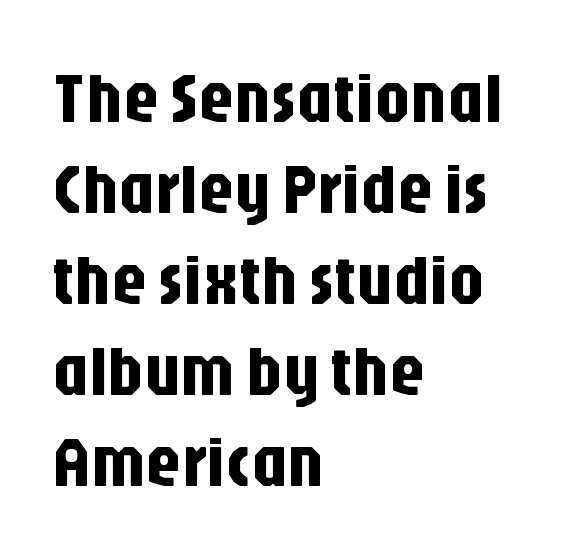
Short and long lines alike share a common starting point at left. Posture: upright roman. Glyph-to-glyph distance matches everyday printed text. Quick note: interline space is typical.
